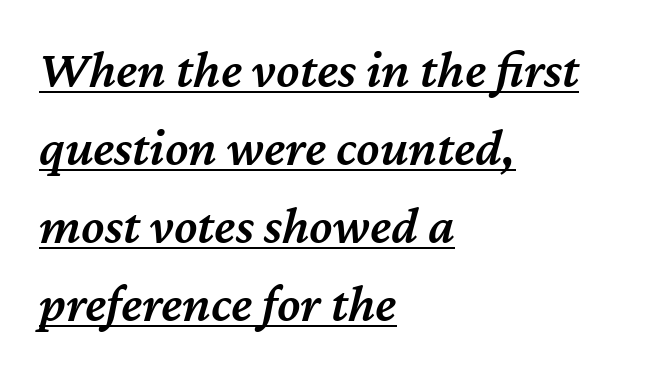
The image shows 53 px semibold type, italic (leaning right); set left-aligned, normal line spacing (1.47x), normal letter spacing, underlined; medium stroke contrast and a medium x-height.
